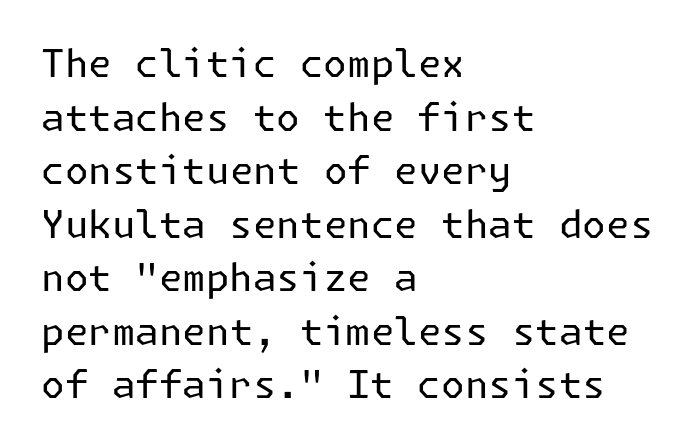
{"serif": "no", "italic": "no", "bold": "no", "weight": "regular", "width": "normal", "stroke_contrast": "low", "x_height": "medium", "underline": "no", "align": "left", "line_spacing": "normal", "line_spacing_ratio": 1.41, "letter_spacing": "normal", "letter_spacing_em": 0.0, "glyph_px": 38}
